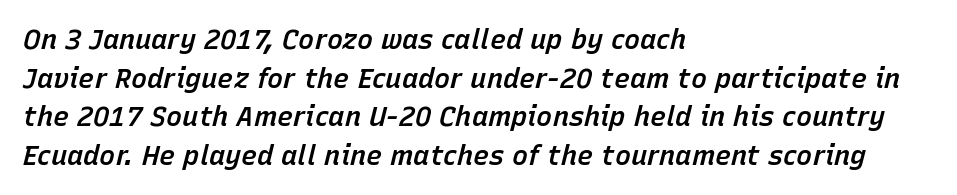
On the weight axis this lands at semibold, roughly 600. Descender tails drop into unmarked territory. The vertical gap from one line to the next is medium. The letters sit at their default tracking, neither squeezed nor spread. An italicized treatment has been applied to the whole sample.
